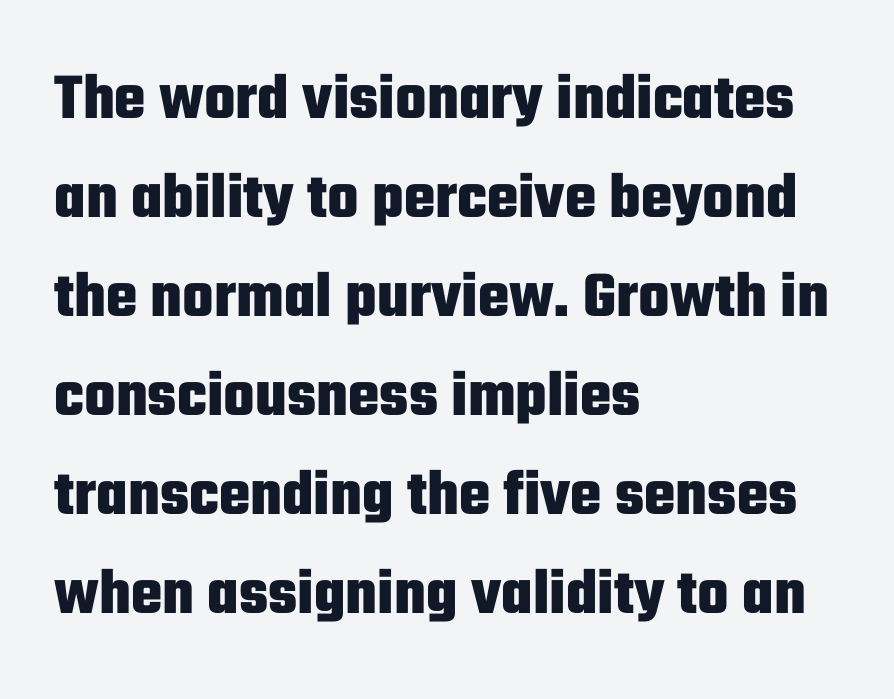
The image shows 66 px heavy, condensed sans-serif type, upright; set left-aligned, normal line spacing (1.5x), normal letter spacing, not underlined; low stroke contrast and a medium x-height.
